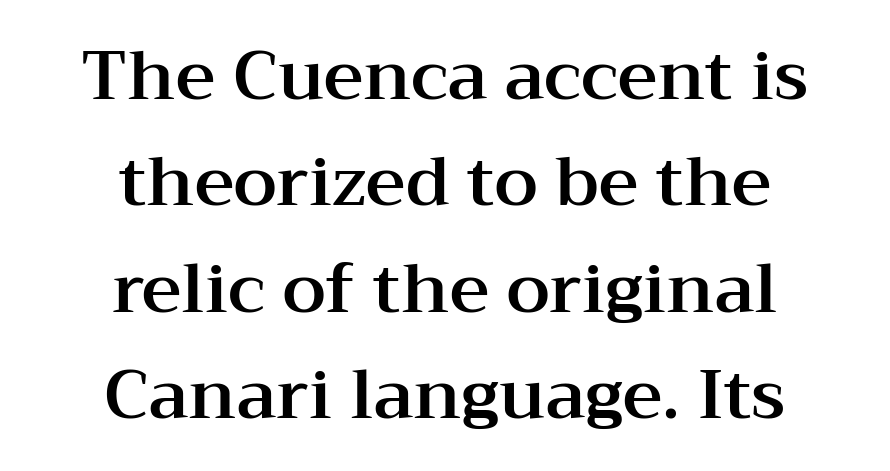
The image shows 69 px wide serif type, upright; set centered, normal line spacing (1.54x), normal letter spacing, not underlined; medium stroke contrast and a medium x-height.
